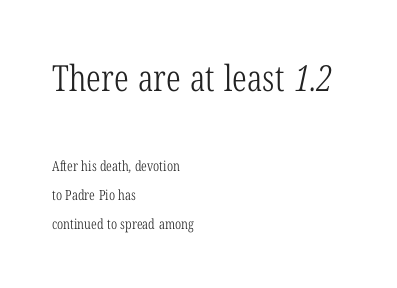
The image shows 36 px light, condensed serif type; set left-aligned, loose line spacing (2.08x), normal letter spacing, not underlined; the first (top) block is 2.57x larger; low stroke contrast and a medium x-height.
